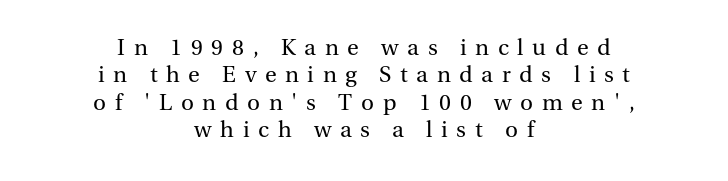
{"italic": "no", "bold": "no", "underline": "no", "align": "center", "line_spacing": "tight", "line_spacing_ratio": 1.14, "letter_spacing": "wide", "letter_spacing_em": 0.36, "glyph_px": 24}
